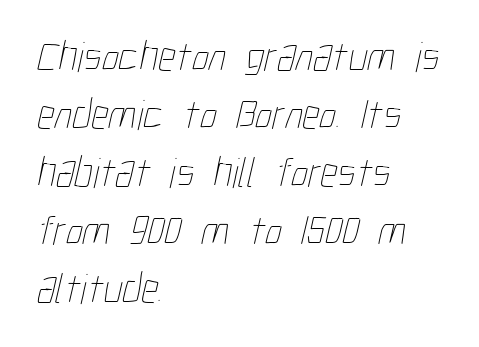
Horizontal alignment here is leftward, the default for most running prose. Heaviness? Minimal to ordinary, like unemphasized prose. Descenders hang freely into open space. One glance says typical: line gaps are just what's usual.
